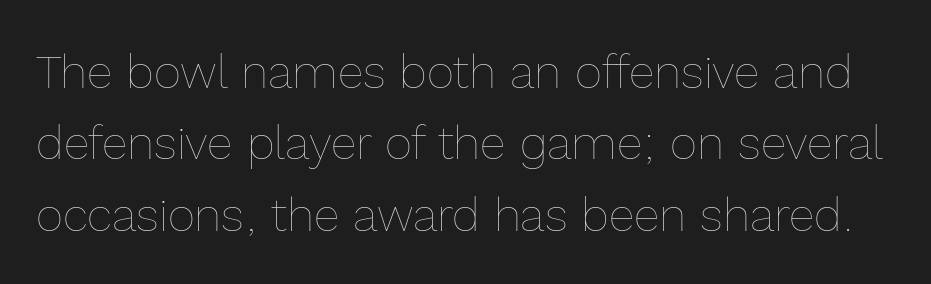
The glyphs are unaccompanied by any horizontal stroke below them. Normally led — the rows are evenly, conventionally spaced. The typography opts for an upright posture over an oblique one. Between one letter and the next there's only the usual sliver of space. Is the type heavy? It reads as light-to-regular instead.
